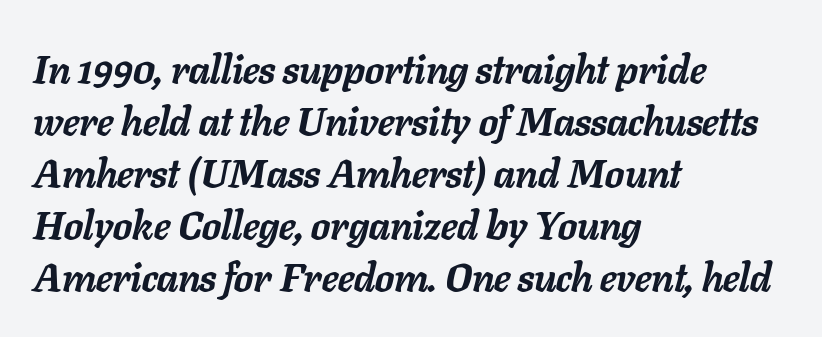
Q: Is the text bold? A: Yes.
Q: Is the text italic (slanted)? A: Yes, it leans right by about 11 degrees.
Q: Is the text underlined? A: No.
Q: How is the paragraph aligned? A: Left-aligned.
Q: Is the spacing between letters normal or unusually wide? A: Normal.
Q: Is the spacing between lines tight, normal or loose? A: Normal.
Q: Width (condensed, normal, or wide)? A: Normal.
Q: Stroke contrast? A: Low.
Q: x-height? A: Medium.
Q: Monospaced? A: No.
